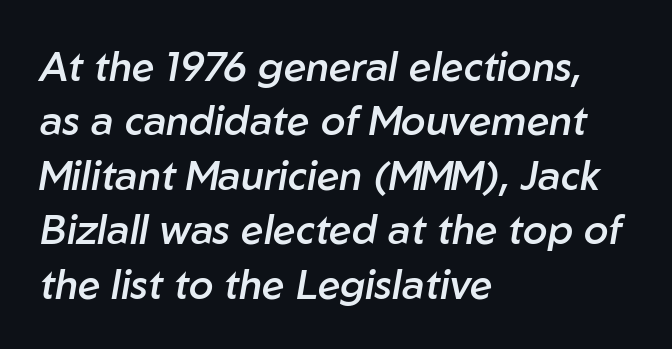
{"italic": "yes", "lean": "right", "slant_degrees": 10, "bold": "semi", "weight": "semibold", "width": "normal", "stroke_contrast": "low", "x_height": "medium", "monospaced": "no", "underline": "no", "align": "left", "line_spacing": "normal", "line_spacing_ratio": 1.36, "letter_spacing": "normal", "letter_spacing_em": 0.0, "glyph_px": 40}
